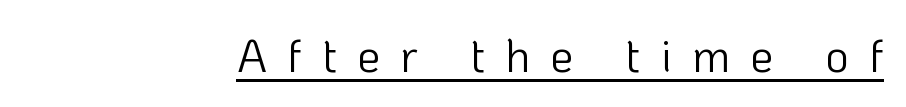
{"serif": "no", "italic": "no", "bold": "no", "weight": "light", "width": "normal", "stroke_contrast": "low", "x_height": "medium", "monospaced": "no", "underline": "yes", "letter_spacing": "wide", "letter_spacing_em": 0.44, "glyph_px": 46}
